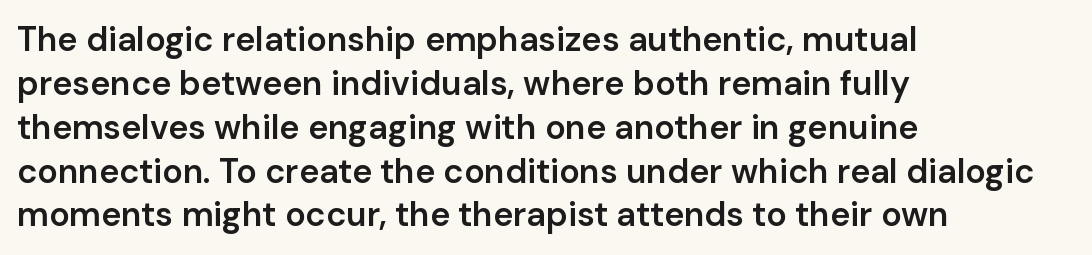
The image shows 34 px semibold sans-serif type, upright; set left-aligned, normal line spacing (1.29x), normal letter spacing, not underlined; low stroke contrast and a medium x-height.
